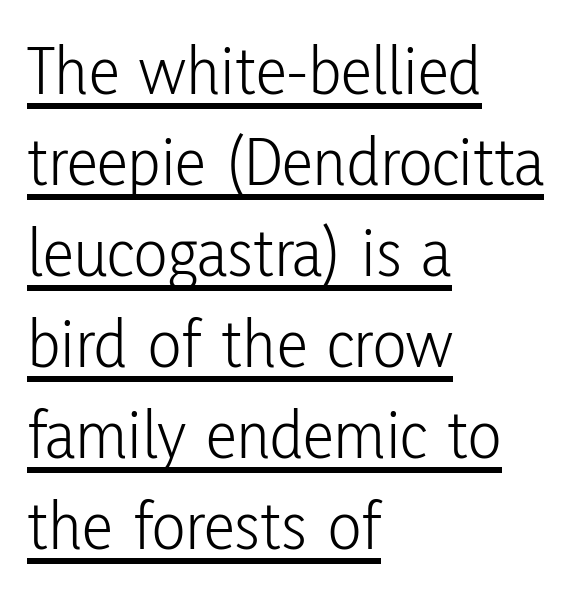
Q: Is the text bold? A: No.
Q: Is the text italic (slanted)? A: No, it is upright.
Q: Is the typeface a serif or a sans-serif typeface? A: Sans-serif.
Q: Is the text underlined? A: Yes.
Q: How is the paragraph aligned? A: Left-aligned.
Q: Is the spacing between letters normal or unusually wide? A: Normal.
Q: Is the spacing between lines tight, normal or loose? A: Normal.
Q: Width (condensed, normal, or wide)? A: Condensed.
Q: Stroke contrast? A: Low.
Q: x-height? A: Medium.
Q: Monospaced? A: No.
